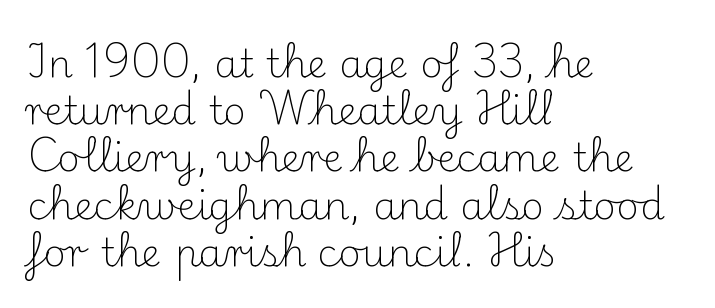
What stands out about the letter spacing? Nothing — it is the standard amount. Each letter keeps its own natural width here, so spacing adapts to shape. Every row of glyphs begins at an identical x-position on the left. Compared with a typical body face, this is equally light or lighter still.
